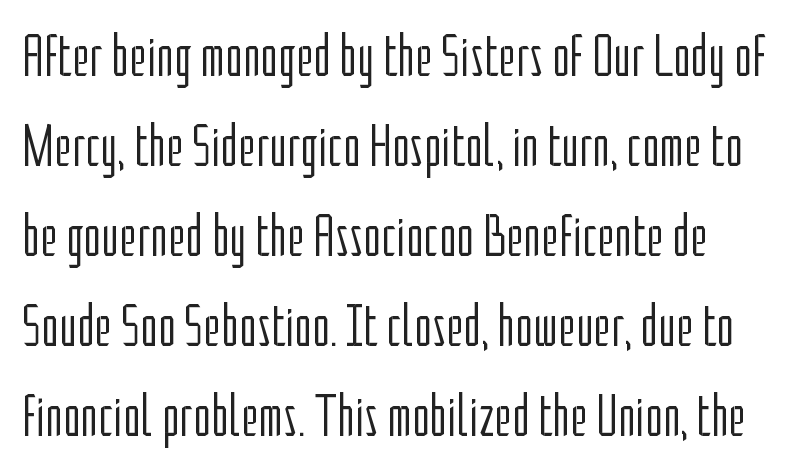
The image shows 60 px light, condensed sans-serif type, upright; set normal line spacing (1.5x), normal letter spacing, not underlined; low stroke contrast and a medium x-height.
